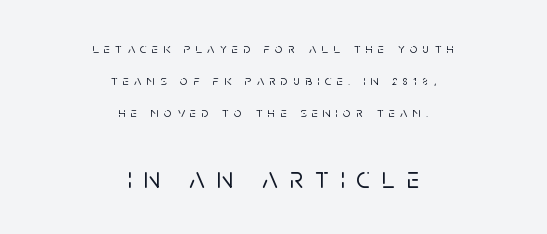
Q: Is the text italic (slanted)? A: No, it is upright.
Q: Is the typeface a serif or a sans-serif typeface? A: Sans-serif.
Q: Is the text underlined? A: No.
Q: How is the paragraph aligned? A: Centered.
Q: Is the spacing between letters normal or unusually wide? A: Unusually wide.
Q: Is the spacing between lines tight, normal or loose? A: Loose.
Q: Which block of text is set in a larger size, the first (top) or the second (bottom)? A: The second (bottom) one.
Q: Width (condensed, normal, or wide)? A: Normal.
Q: Stroke contrast? A: Low.
Q: x-height? A: Large.
Q: Monospaced? A: No.
